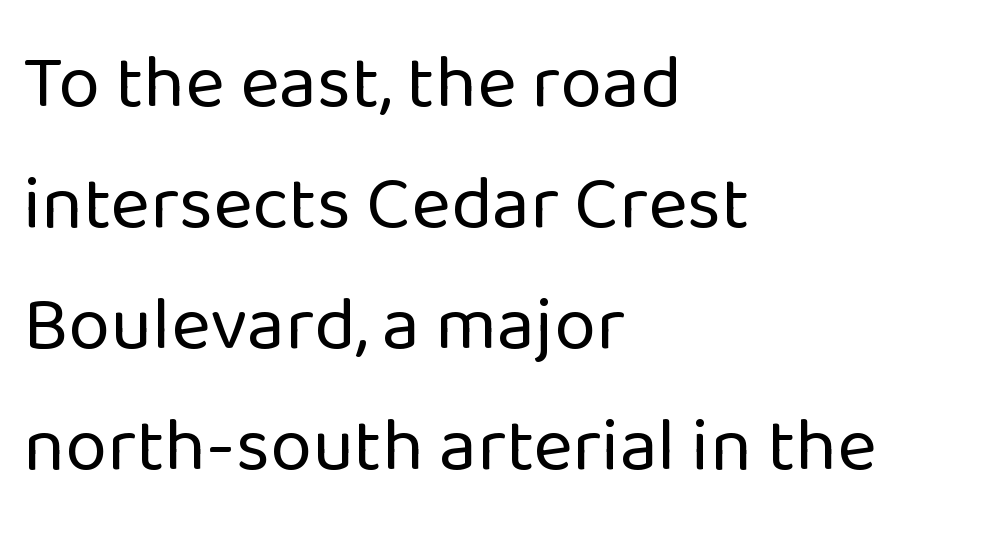
Q: Is the text bold? A: No.
Q: Is the text italic (slanted)? A: No, it is upright.
Q: Is the typeface a serif or a sans-serif typeface? A: Sans-serif.
Q: Is the text underlined? A: No.
Q: How is the paragraph aligned? A: Left-aligned.
Q: Is the spacing between letters normal or unusually wide? A: Normal.
Q: Is the spacing between lines tight, normal or loose? A: Normal.
Q: Width (condensed, normal, or wide)? A: Normal.
Q: Stroke contrast? A: Low.
Q: x-height? A: Medium.
Q: Monospaced? A: No.
